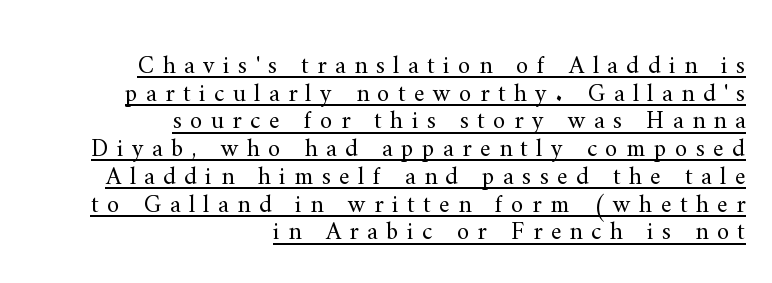
{"italic": "no", "bold": "no", "underline": "yes", "align": "right", "line_spacing": "tight", "line_spacing_ratio": 1.11, "letter_spacing": "wide", "letter_spacing_em": 0.34, "glyph_px": 25}
